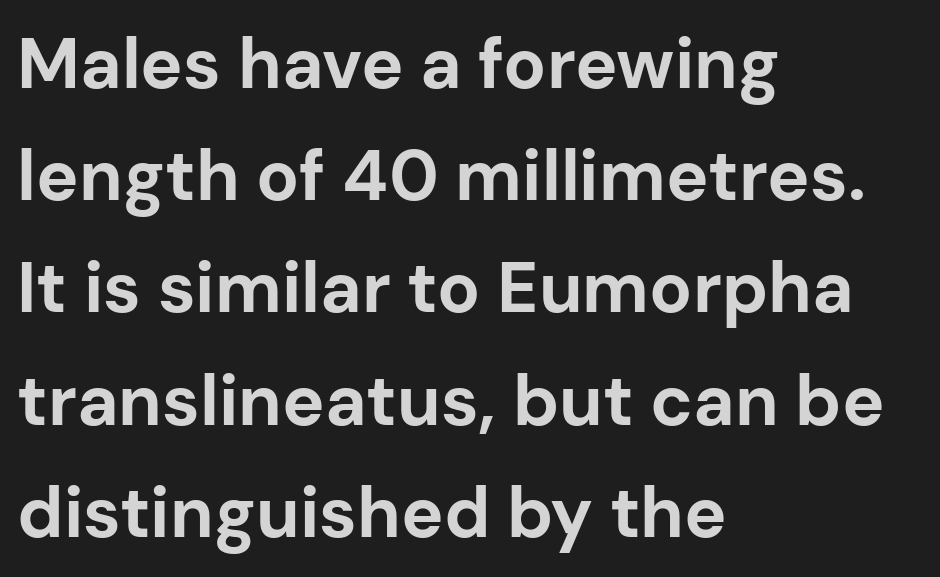
{"serif": "no", "italic": "no", "bold": "yes", "weight": "bold", "width": "normal", "stroke_contrast": "low", "x_height": "medium", "monospaced": "no", "underline": "no", "align": "left", "line_spacing": "normal", "line_spacing_ratio": 1.58, "letter_spacing": "normal", "letter_spacing_em": 0.0, "glyph_px": 71}
